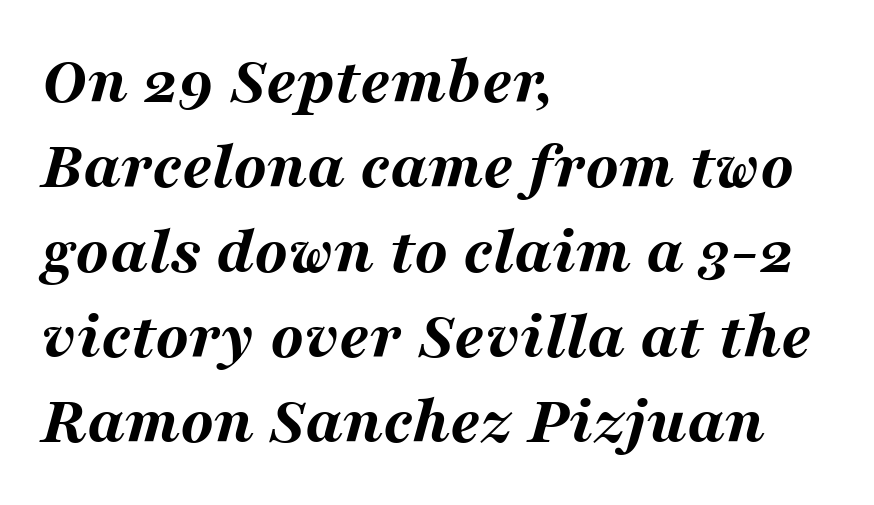
Q: Is the text bold? A: Yes.
Q: Is the text italic (slanted)? A: Yes, it leans right by about 16 degrees.
Q: Is the text underlined? A: No.
Q: How is the paragraph aligned? A: Left-aligned.
Q: Is the spacing between letters normal or unusually wide? A: Normal.
Q: Is the spacing between lines tight, normal or loose? A: Normal.
Q: Width (condensed, normal, or wide)? A: Wide.
Q: Stroke contrast? A: Medium.
Q: x-height? A: Medium.
Q: Monospaced? A: No.
